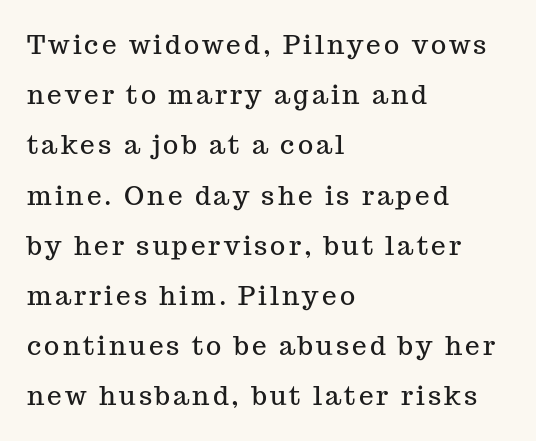
Q: Is the text italic (slanted)? A: No, it is upright.
Q: Is the text underlined? A: No.
Q: How is the paragraph aligned? A: Left-aligned.
Q: Is the spacing between lines tight, normal or loose? A: Loose.
